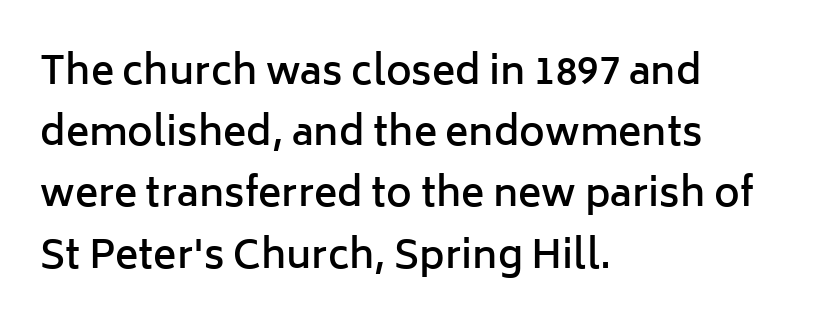
Q: Is the text bold? A: Semi-bold.
Q: Is the text italic (slanted)? A: No, it is upright.
Q: Is the typeface a serif or a sans-serif typeface? A: Sans-serif.
Q: Is the text underlined? A: No.
Q: How is the paragraph aligned? A: Left-aligned.
Q: Is the spacing between letters normal or unusually wide? A: Normal.
Q: Is the spacing between lines tight, normal or loose? A: Normal.
Q: Width (condensed, normal, or wide)? A: Normal.
Q: Stroke contrast? A: Low.
Q: x-height? A: Medium.
Q: Monospaced? A: No.
